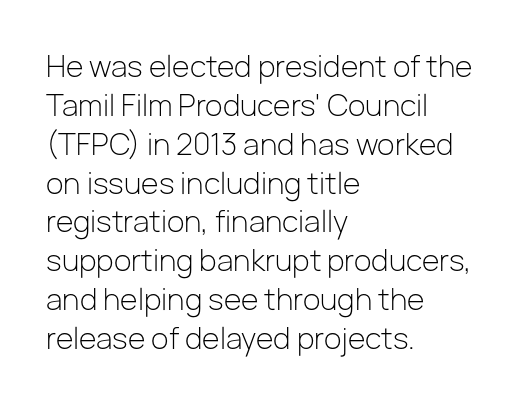
The image shows 29 px light sans-serif type, upright; set left-aligned, normal line spacing (1.34x), normal letter spacing, not underlined; low stroke contrast and a medium x-height.
